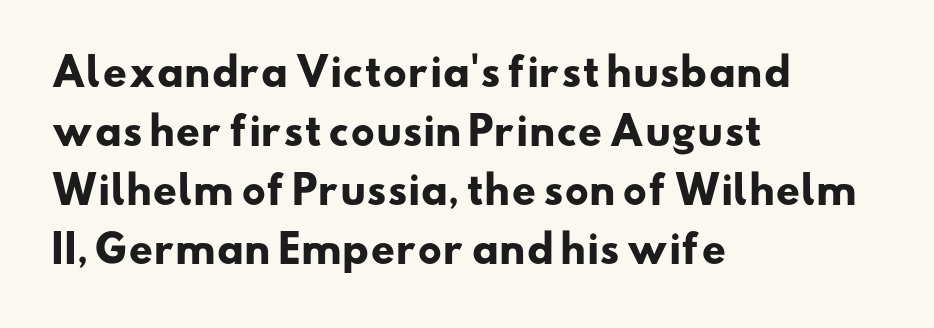
{"serif": "no", "bold": "yes", "weight": "heavy", "width": "wide", "stroke_contrast": "low", "x_height": "small", "monospaced": "no", "underline": "no", "align": "left", "line_spacing": "normal", "line_spacing_ratio": 1.55, "letter_spacing": "normal", "letter_spacing_em": 0.0, "glyph_px": 38}
